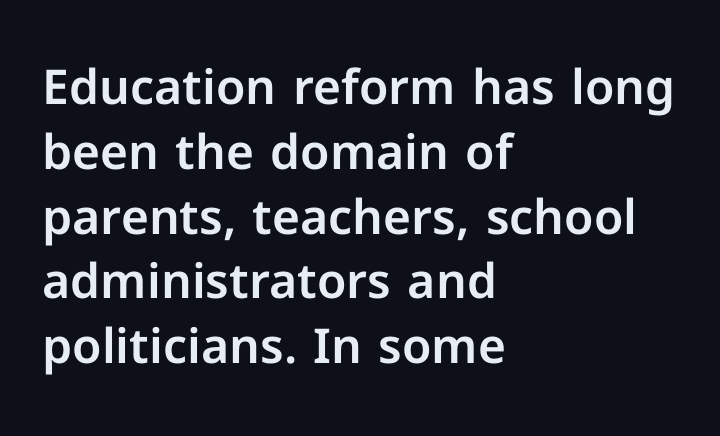
The image shows 48 px sans-serif type, upright; set left-aligned, normal line spacing (1.35x), normal letter spacing, not underlined; low stroke contrast and a medium x-height.
